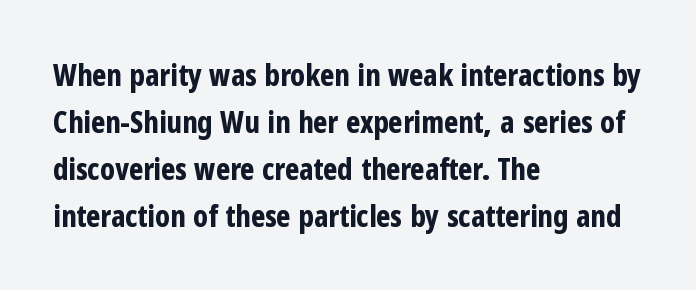
Proportional: the letters do not fall into vertical columns. Is there any slant? The stems are plumb. Examine the stroke ends and you'll find no serifs. Interline gaps are of average width in this sample. Leftover space on each line is placed entirely after the last word.
